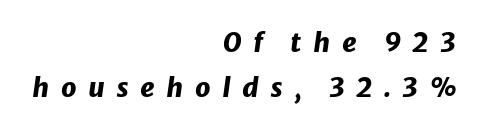
The image shows 27 px bold type, italic (leaning right); set right-aligned, normal line spacing (1.65x), unusually wide letter spacing (+0.42 em), not underlined.
